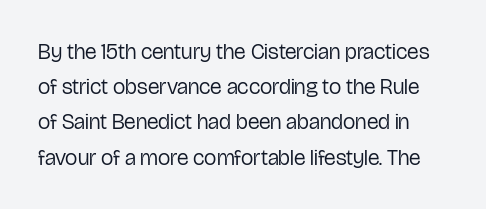
The image shows 22 px text type, upright; set normal line spacing (1.6x), normal letter spacing, not underlined.
